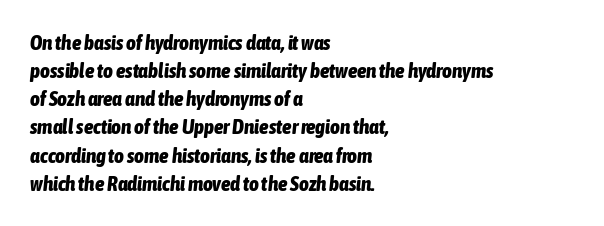
Q: Is the text bold? A: Yes.
Q: Is the text italic (slanted)? A: Yes, it leans right by about 6 degrees.
Q: Is the text underlined? A: No.
Q: How is the paragraph aligned? A: Left-aligned.
Q: Is the spacing between letters normal or unusually wide? A: Normal.
Q: Is the spacing between lines tight, normal or loose? A: Normal.
